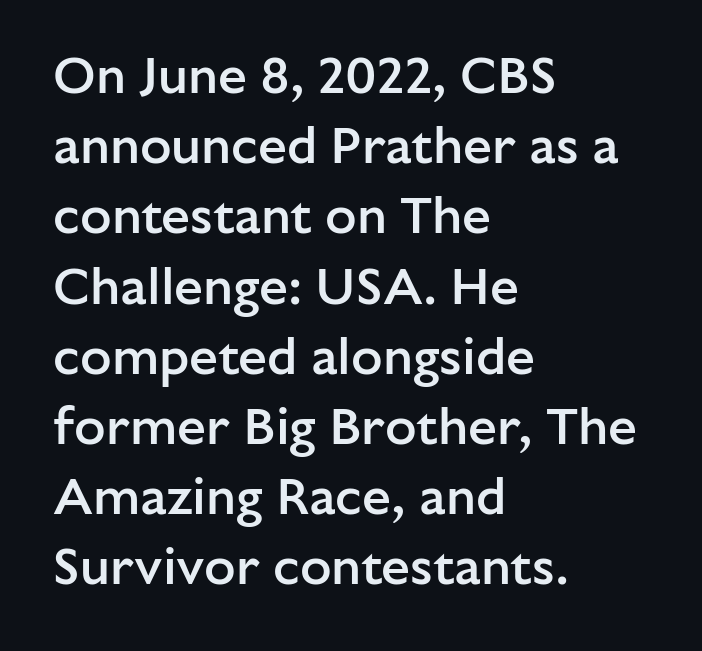
Q: Is the text bold? A: Semi-bold.
Q: Is the text italic (slanted)? A: No, it is upright.
Q: Is the typeface a serif or a sans-serif typeface? A: Sans-serif.
Q: Is the text underlined? A: No.
Q: How is the paragraph aligned? A: Left-aligned.
Q: Is the spacing between letters normal or unusually wide? A: Normal.
Q: Is the spacing between lines tight, normal or loose? A: Normal.
Q: Width (condensed, normal, or wide)? A: Normal.
Q: Stroke contrast? A: Low.
Q: x-height? A: Medium.
Q: Monospaced? A: No.
